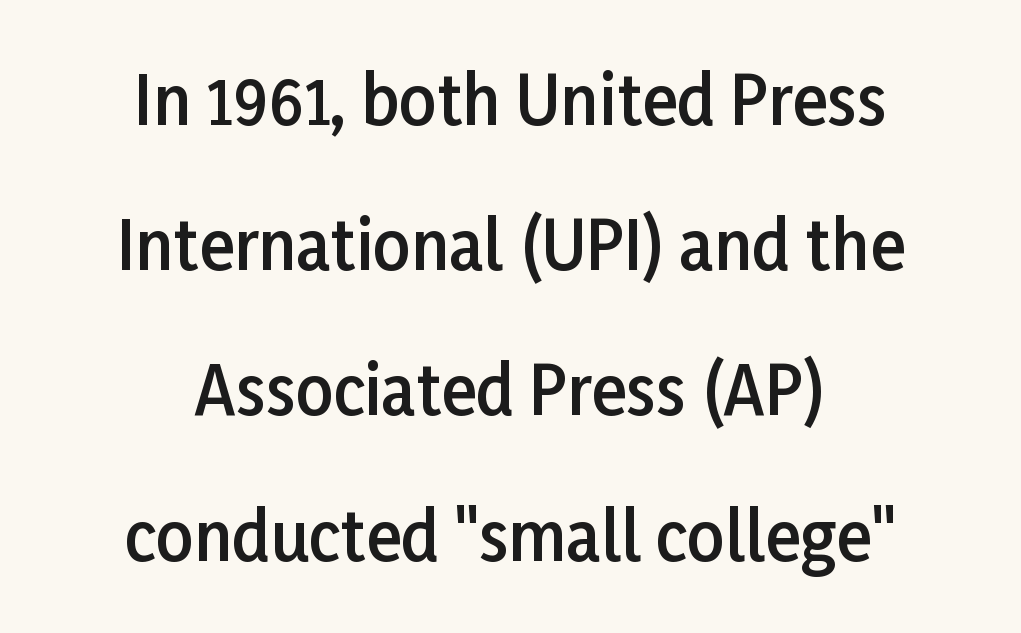
Q: Is the text bold? A: Semi-bold.
Q: Is the text italic (slanted)? A: No, it is upright.
Q: Is the typeface a serif or a sans-serif typeface? A: Sans-serif.
Q: Is the text underlined? A: No.
Q: How is the paragraph aligned? A: Centered.
Q: Is the spacing between letters normal or unusually wide? A: Normal.
Q: Is the spacing between lines tight, normal or loose? A: Loose.
Q: Width (condensed, normal, or wide)? A: Normal.
Q: Stroke contrast? A: Low.
Q: x-height? A: Medium.
Q: Monospaced? A: No.
